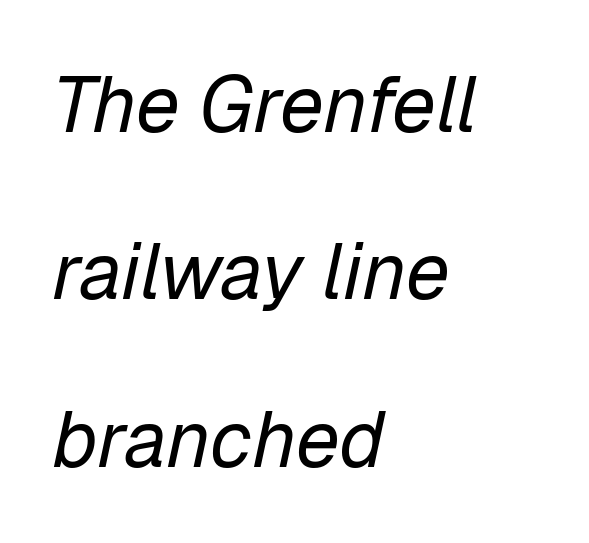
The letterforms sit at book weight or below. Spacing verdict: proportional, widths tailored to each character. Slant detected: the letters are inclined. The passage shown has conventional tracking throughout.
